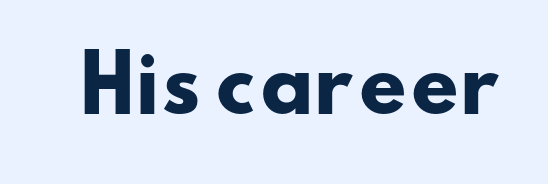
Q: Is the text bold? A: Yes.
Q: Is the typeface a serif or a sans-serif typeface? A: Sans-serif.
Q: Is the text underlined? A: No.
Q: Is the spacing between letters normal or unusually wide? A: Normal.
Q: Width (condensed, normal, or wide)? A: Wide.
Q: Stroke contrast? A: Low.
Q: x-height? A: Small.
Q: Monospaced? A: No.
